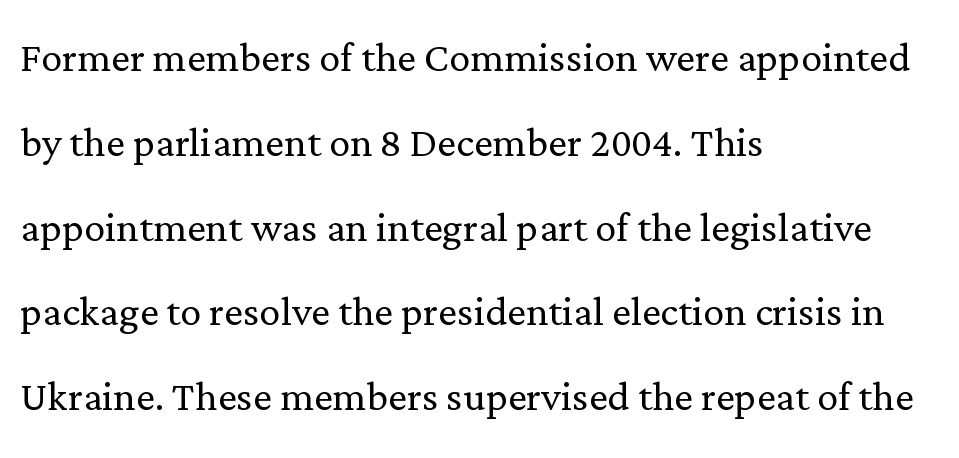
Q: Is the text bold? A: No.
Q: Is the text italic (slanted)? A: No, it is upright.
Q: Is the typeface a serif or a sans-serif typeface? A: Serif.
Q: Is the text underlined? A: No.
Q: How is the paragraph aligned? A: Left-aligned.
Q: Is the spacing between letters normal or unusually wide? A: Normal.
Q: Is the spacing between lines tight, normal or loose? A: Normal.
Q: Width (condensed, normal, or wide)? A: Normal.
Q: Stroke contrast? A: Low.
Q: x-height? A: Medium.
Q: Monospaced? A: No.
